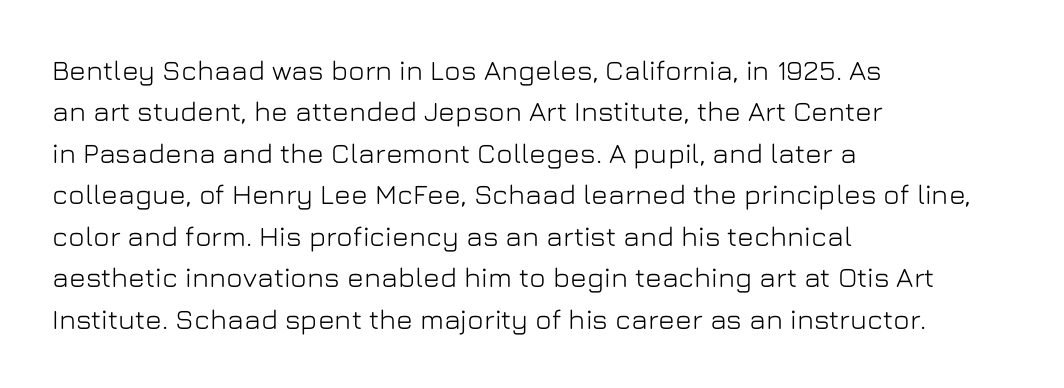
The image shows 28 px sans-serif type, upright; set left-aligned, normal line spacing (1.48x), normal letter spacing, not underlined; low stroke contrast and a medium x-height.
